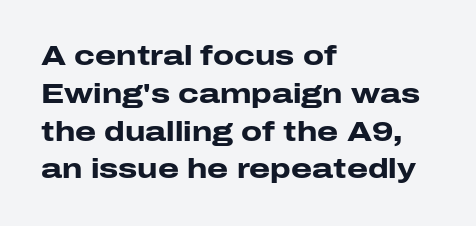
Q: Is the text bold? A: Yes.
Q: Is the text italic (slanted)? A: No, it is upright.
Q: Is the text underlined? A: No.
Q: How is the paragraph aligned? A: Left-aligned.
Q: Is the spacing between letters normal or unusually wide? A: Normal.
Q: Is the spacing between lines tight, normal or loose? A: Normal.
